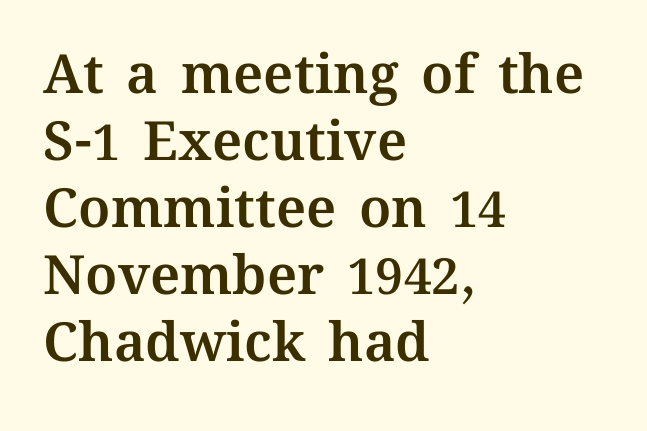
{"italic": "no", "width": "normal", "stroke_contrast": "medium", "x_height": "medium", "monospaced": "no", "underline": "no", "align": "left", "line_spacing_ratio": 1.24, "letter_spacing": "normal", "letter_spacing_em": 0.0, "glyph_px": 54}
